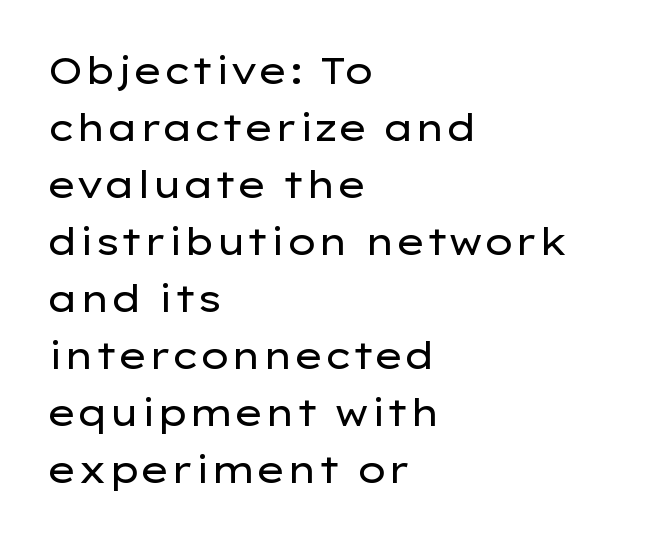
Q: Is the text bold? A: No.
Q: Is the text italic (slanted)? A: No, it is upright.
Q: Is the typeface a serif or a sans-serif typeface? A: Sans-serif.
Q: Is the text underlined? A: No.
Q: How is the paragraph aligned? A: Left-aligned.
Q: Is the spacing between letters normal or unusually wide? A: Normal.
Q: Is the spacing between lines tight, normal or loose? A: Normal.
Q: Width (condensed, normal, or wide)? A: Wide.
Q: Stroke contrast? A: Low.
Q: x-height? A: Medium.
Q: Monospaced? A: No.
